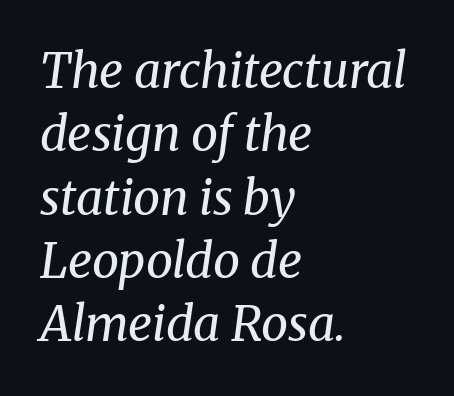
Q: Is the text bold? A: No.
Q: Is the text italic (slanted)? A: Yes, it leans right by about 8 degrees.
Q: Is the typeface a serif or a sans-serif typeface? A: Serif.
Q: Is the text underlined? A: No.
Q: How is the paragraph aligned? A: Left-aligned.
Q: Is the spacing between letters normal or unusually wide? A: Normal.
Q: Is the spacing between lines tight, normal or loose? A: Normal.
Q: Width (condensed, normal, or wide)? A: Normal.
Q: Stroke contrast? A: Medium.
Q: x-height? A: Medium.
Q: Monospaced? A: No.
